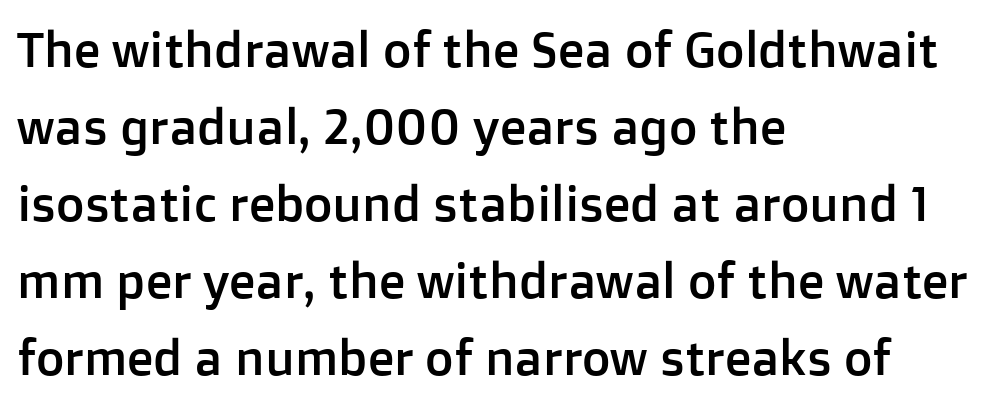
The image shows 49 px sans-serif type, upright; set left-aligned, normal line spacing (1.57x), normal letter spacing, not underlined; low stroke contrast and a medium x-height.
